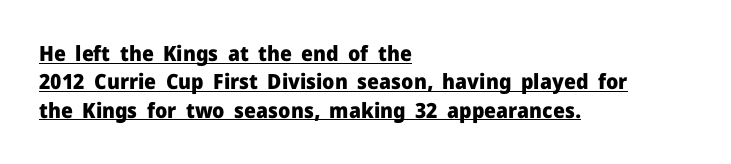
The image shows 21 px bold type, upright; set left-aligned, normal line spacing (1.35x), normal letter spacing, underlined.
